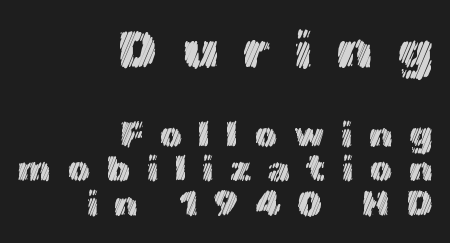
{"italic": "no", "width": "normal", "x_height": "medium", "monospaced": "no", "underline": "no", "align": "right", "line_spacing": "tight", "line_spacing_ratio": 0.97, "letter_spacing": "wide", "letter_spacing_em": 0.45, "larger_block": "first", "size_ratio": 1.5, "glyph_px": 54}
